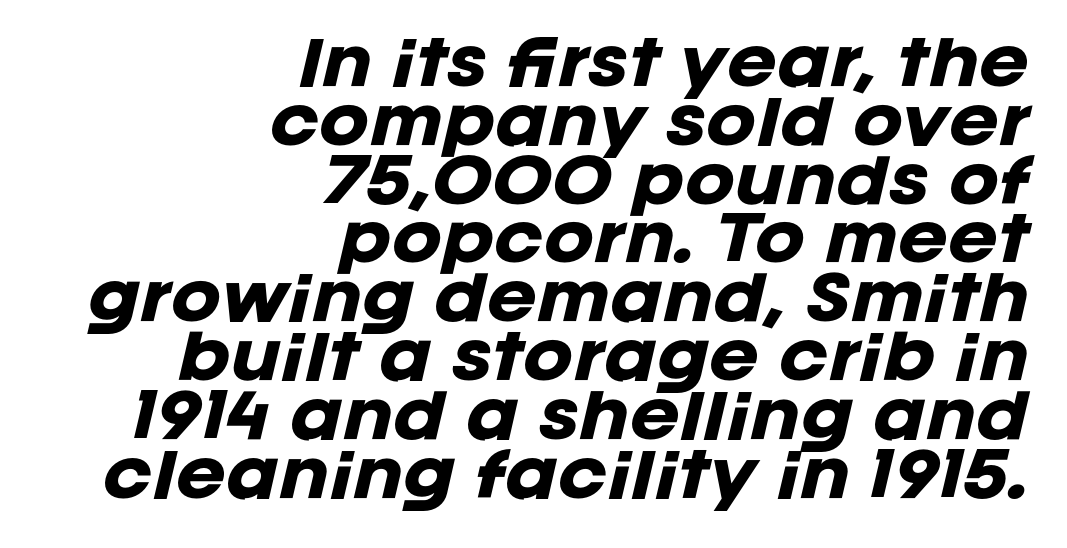
Q: Is the text bold? A: Yes.
Q: Is the text italic (slanted)? A: Yes, it leans right by about 12 degrees.
Q: Is the text underlined? A: No.
Q: How is the paragraph aligned? A: Right-aligned.
Q: Is the spacing between letters normal or unusually wide? A: Normal.
Q: Is the spacing between lines tight, normal or loose? A: Tight.
Q: Width (condensed, normal, or wide)? A: Normal.
Q: Stroke contrast? A: Low.
Q: x-height? A: Large.
Q: Monospaced? A: No.
